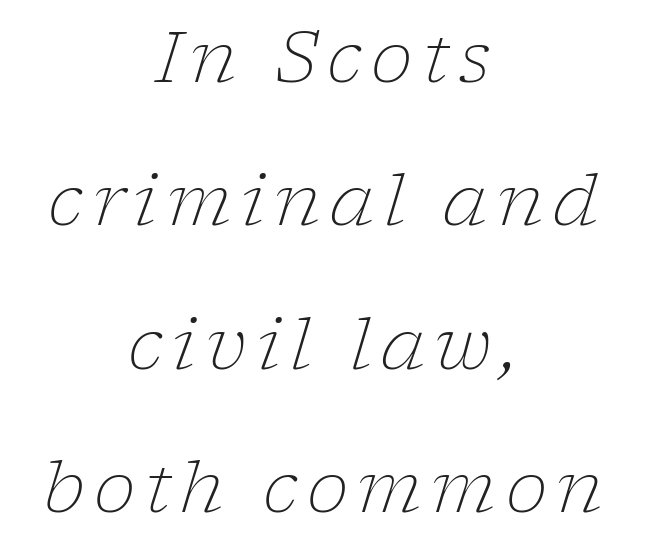
Q: Is the text bold? A: No.
Q: Is the text italic (slanted)? A: Yes, it leans right by about 17 degrees.
Q: Is the typeface a serif or a sans-serif typeface? A: Serif.
Q: Is the text underlined? A: No.
Q: How is the paragraph aligned? A: Centered.
Q: Is the spacing between lines tight, normal or loose? A: Loose.
Q: Width (condensed, normal, or wide)? A: Normal.
Q: Stroke contrast? A: Low.
Q: x-height? A: Medium.
Q: Monospaced? A: No.
